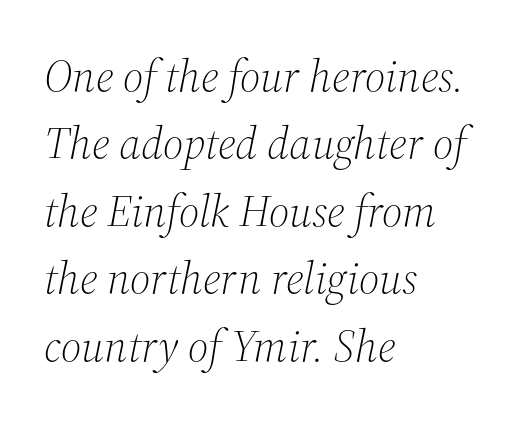
The image shows 45 px light serif type, italic (leaning right); set left-aligned, normal line spacing (1.5x), normal letter spacing, not underlined; medium stroke contrast and a medium x-height.
